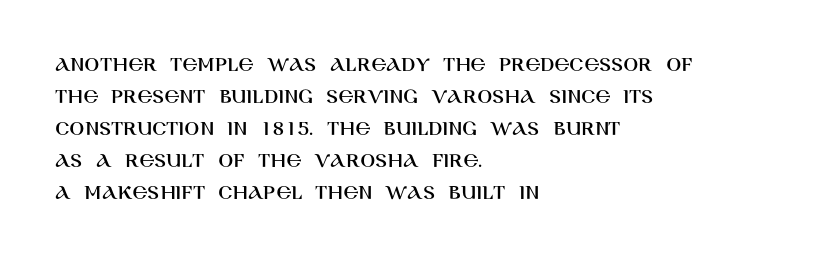
Q: Is the text italic (slanted)? A: No, it is upright.
Q: Is the text underlined? A: No.
Q: How is the paragraph aligned? A: Left-aligned.
Q: Is the spacing between letters normal or unusually wide? A: Normal.
Q: Is the spacing between lines tight, normal or loose? A: Normal.
